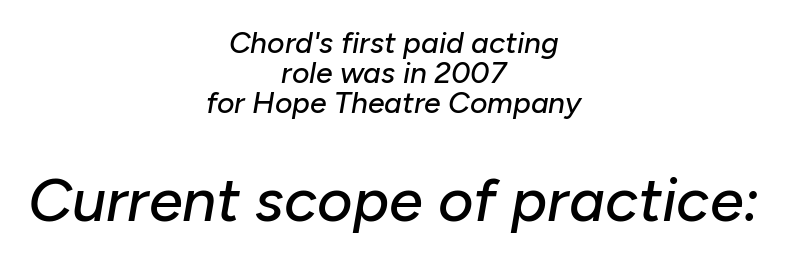
Q: Is the text italic (slanted)? A: Yes, it leans right by about 10 degrees.
Q: Is the text underlined? A: No.
Q: How is the paragraph aligned? A: Centered.
Q: Is the spacing between letters normal or unusually wide? A: Normal.
Q: Is the spacing between lines tight, normal or loose? A: Tight.
Q: Which block of text is set in a larger size, the first (top) or the second (bottom)? A: The second (bottom) one.
Q: Width (condensed, normal, or wide)? A: Normal.
Q: Stroke contrast? A: Low.
Q: x-height? A: Medium.
Q: Monospaced? A: No.
